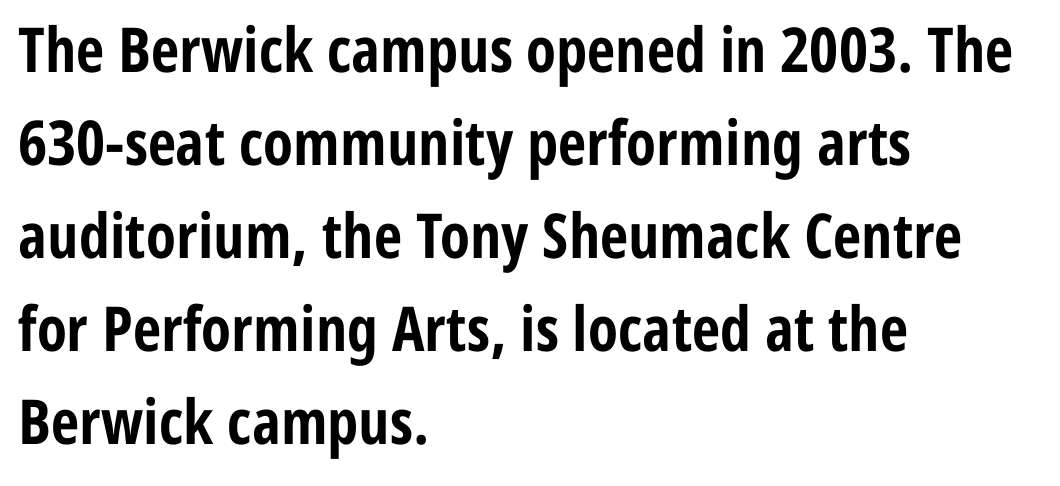
Q: Is the text bold? A: Yes.
Q: Is the text italic (slanted)? A: No, it is upright.
Q: Is the typeface a serif or a sans-serif typeface? A: Sans-serif.
Q: Is the text underlined? A: No.
Q: How is the paragraph aligned? A: Left-aligned.
Q: Is the spacing between letters normal or unusually wide? A: Normal.
Q: Is the spacing between lines tight, normal or loose? A: Normal.
Q: Width (condensed, normal, or wide)? A: Condensed.
Q: Stroke contrast? A: Low.
Q: x-height? A: Medium.
Q: Monospaced? A: No.
